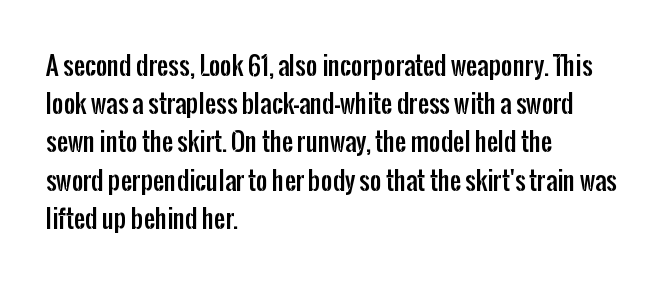
{"italic": "no", "underline": "no", "align": "left", "line_spacing": "normal", "line_spacing_ratio": 1.53, "letter_spacing": "normal", "letter_spacing_em": 0.0, "glyph_px": 25}
